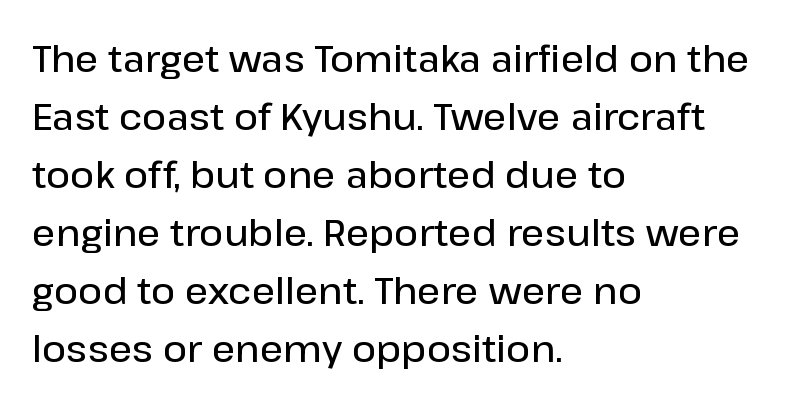
Does the lettering tilt? It doesn't — this is upright. Lines of text with bare space underneath. Weight check: semibold — heavier than regular, not quite bold. Horizontal bands of white between lines are of average thickness. The font family rendered here belongs to the sans-serif group.
